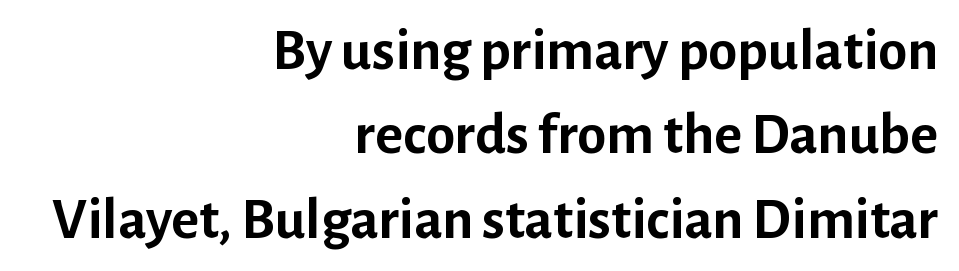
No italicization has been applied; the sample stays upright. The glyphs are unaccompanied by any horizontal stroke below them. The font family rendered here belongs to the sans-serif group. On the weight axis this lands at bold, roughly 700.
